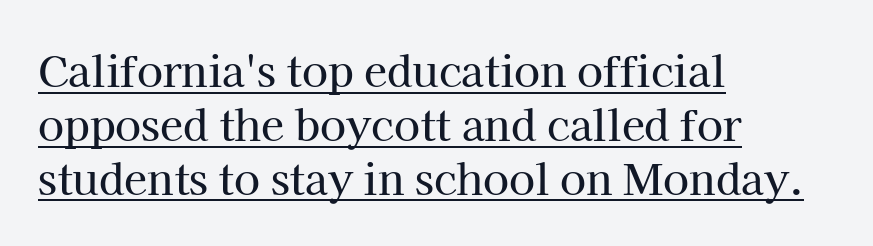
Q: Is the text italic (slanted)? A: No, it is upright.
Q: Is the typeface a serif or a sans-serif typeface? A: Serif.
Q: Is the text underlined? A: Yes.
Q: How is the paragraph aligned? A: Left-aligned.
Q: Is the spacing between letters normal or unusually wide? A: Normal.
Q: Is the spacing between lines tight, normal or loose? A: Normal.
Q: Width (condensed, normal, or wide)? A: Normal.
Q: Stroke contrast? A: High.
Q: x-height? A: Medium.
Q: Monospaced? A: No.
